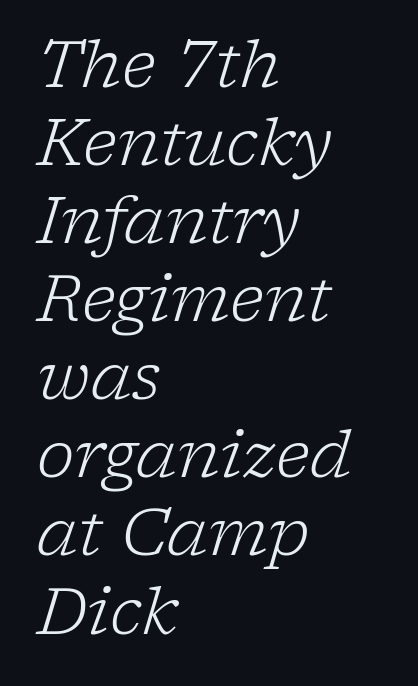
Q: Is the text bold? A: No.
Q: Is the text italic (slanted)? A: Yes, it leans right by about 17 degrees.
Q: Is the typeface a serif or a sans-serif typeface? A: Serif.
Q: Is the text underlined? A: No.
Q: How is the paragraph aligned? A: Left-aligned.
Q: Is the spacing between letters normal or unusually wide? A: Normal.
Q: Width (condensed, normal, or wide)? A: Normal.
Q: Stroke contrast? A: Low.
Q: x-height? A: Medium.
Q: Monospaced? A: No.
